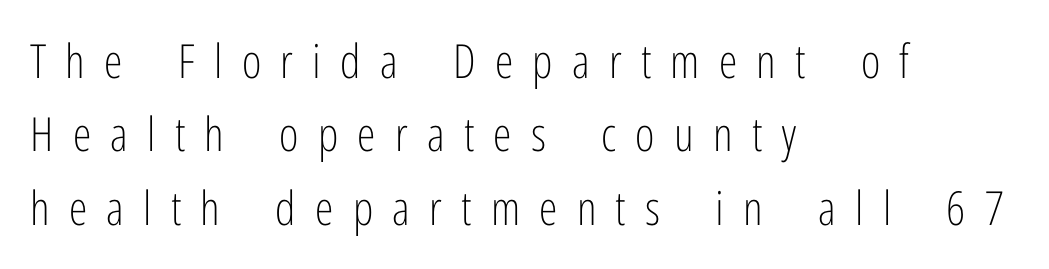
The image shows 47 px light, condensed sans-serif type, upright; set left-aligned, normal line spacing (1.56x), unusually wide letter spacing (+0.41 em), not underlined; low stroke contrast and a medium x-height.
